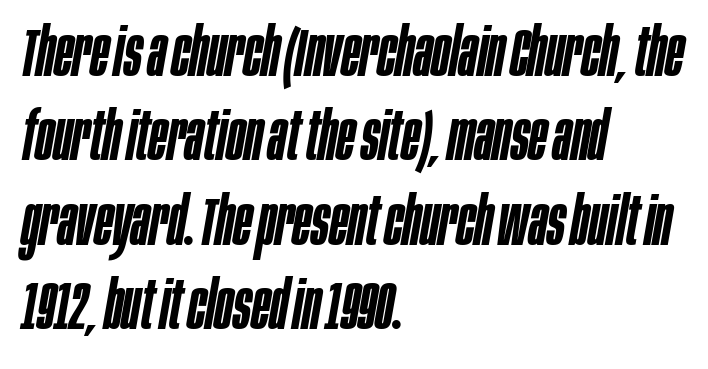
Its strokes are somewhat broadened, the hallmark of semibold type. Would a proofreader flag this as italicized? Yes. Beneath every word, the page is bare. In terms of letterspacing, this is plain default setting. Reading down the column, the eye jumps a familiar distance to each next line. The rendering anchors every line to the left-hand side.
